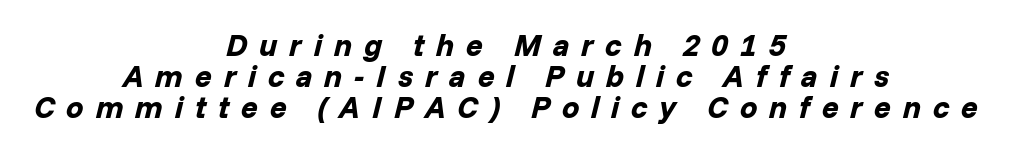
{"italic": "yes", "lean": "right", "slant_degrees": 14, "bold": "yes", "weight": "bold", "width": "normal", "stroke_contrast": "low", "x_height": "medium", "monospaced": "no", "underline": "no", "align": "center", "line_spacing": "tight", "line_spacing_ratio": 1.0, "letter_spacing": "wide", "letter_spacing_em": 0.38, "glyph_px": 31}
